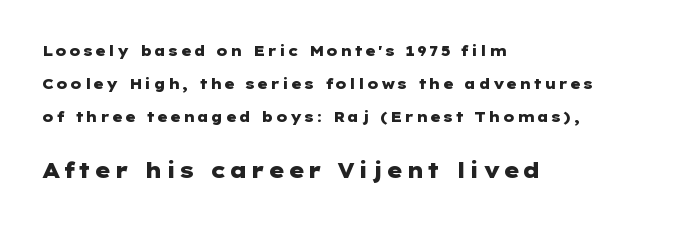
{"italic": "no", "bold": "yes", "underline": "no", "align": "left", "line_spacing": "loose", "line_spacing_ratio": 2.35, "larger_block": "second", "size_ratio": 1.5, "glyph_px": 21}
